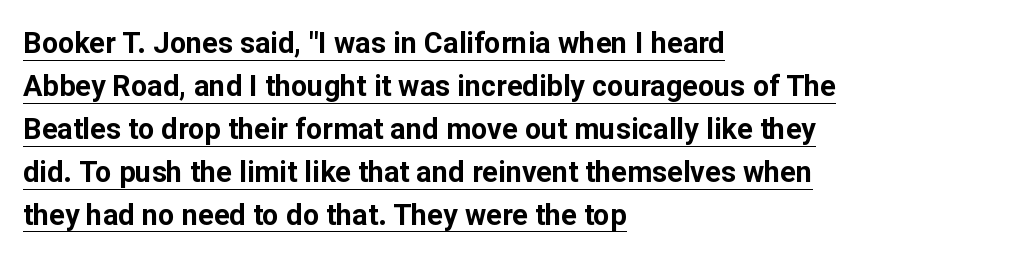
The passage shown stacks its lines at a standard gap. This sample uses plain, unmodified letter spacing. The letters carry no serifs — their stems end cleanly without finishing strokes. What decoration does the sample have? An underline.
